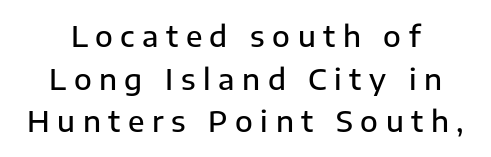
Weight check: semibold — heavier than regular, not quite bold. This is roman type, the default non-slanted kind. Note the varied advance widths — an 'i' is clearly narrower than an 'm'. Evenly set lines give the paragraph a standard silhouette.
